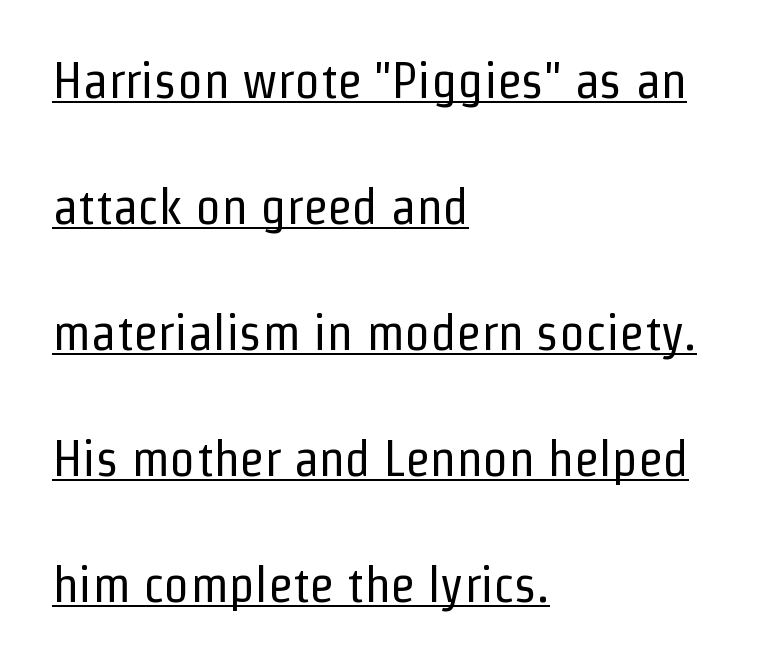
The image shows 51 px regular-weight, condensed sans-serif type, upright; set left-aligned, loose line spacing (2.47x), normal letter spacing, underlined; low stroke contrast and a medium x-height.
